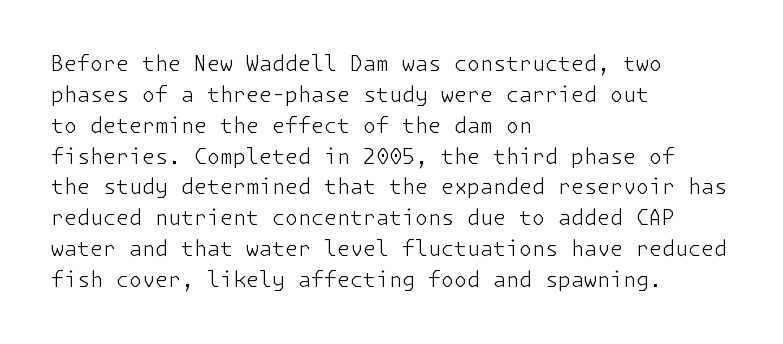
Q: Is the text bold? A: No.
Q: Is the text italic (slanted)? A: No, it is upright.
Q: Is the text underlined? A: No.
Q: How is the paragraph aligned? A: Left-aligned.
Q: Is the spacing between letters normal or unusually wide? A: Normal.
Q: Is the spacing between lines tight, normal or loose? A: Normal.
